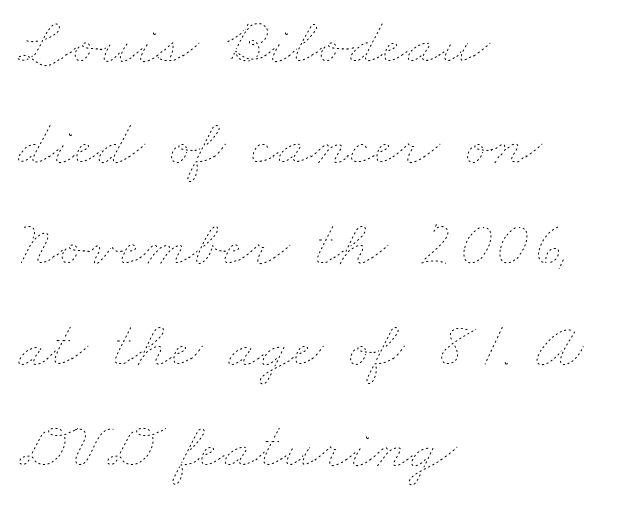
The image shows 66 px thin, wide type; set left-aligned, normal line spacing (1.53x), normal letter spacing, not underlined; low stroke contrast and a small x-height.
